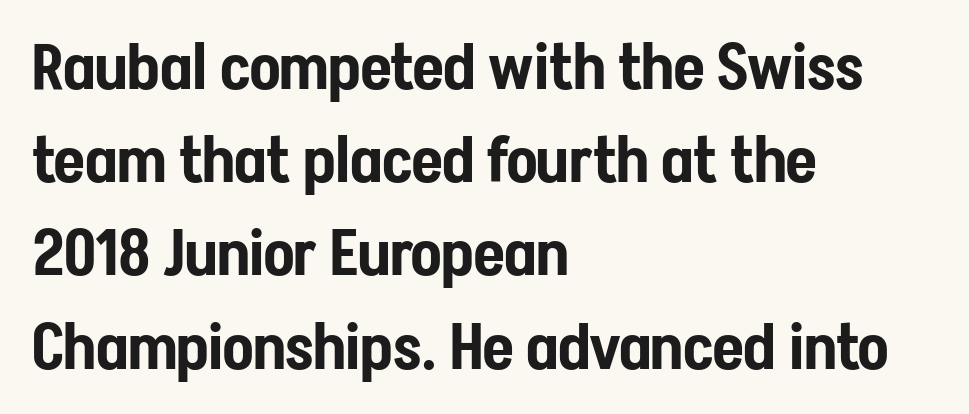
{"serif": "no", "italic": "no", "width": "condensed", "stroke_contrast": "low", "x_height": "medium", "monospaced": "no", "underline": "no", "align": "left", "line_spacing": "normal", "line_spacing_ratio": 1.48, "letter_spacing": "normal", "letter_spacing_em": 0.0, "glyph_px": 63}
